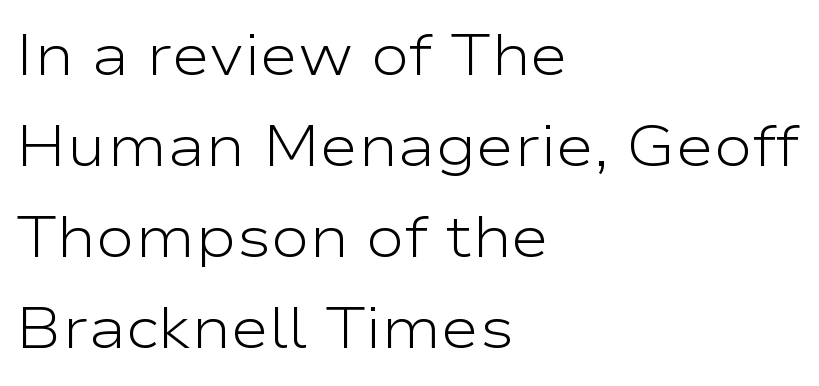
Q: Is the text bold? A: No.
Q: Is the text italic (slanted)? A: No, it is upright.
Q: Is the typeface a serif or a sans-serif typeface? A: Sans-serif.
Q: Is the text underlined? A: No.
Q: How is the paragraph aligned? A: Left-aligned.
Q: Is the spacing between letters normal or unusually wide? A: Normal.
Q: Is the spacing between lines tight, normal or loose? A: Normal.
Q: Width (condensed, normal, or wide)? A: Wide.
Q: Stroke contrast? A: Low.
Q: x-height? A: Medium.
Q: Monospaced? A: No.
